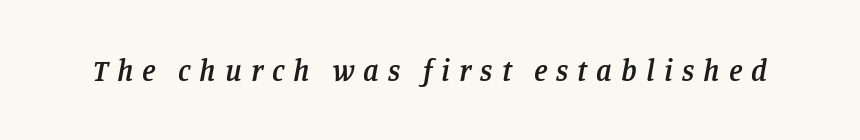
Just letters on the line, the space beneath them empty. These lines are composed in type with serifs. The letters are semibold — heavier than regular but short of a full bold. Proportional: the letters do not fall into vertical columns. Compared with ordinary roman type, these characters are visibly tilted. Between one letter and the next there's a generous, obvious gap.
